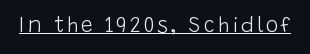
No extra ink here — the face is not bold. The rendered words wear a rule along their underside. Quick note: not italic, upright.
